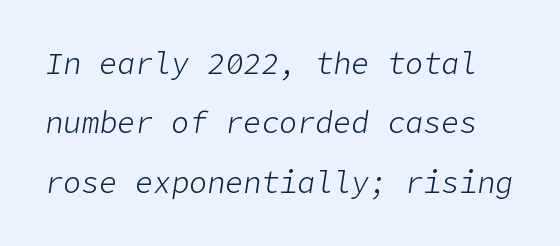
The image shows 30 px light type, italic (leaning right); set loose line spacing (1.98x), normal letter spacing, not underlined; low stroke contrast and a medium x-height.
